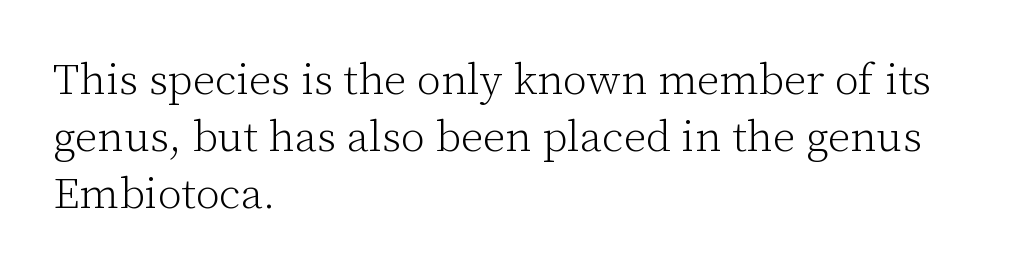
The image shows 44 px light serif type, upright; set left-aligned, normal line spacing (1.29x), normal letter spacing, not underlined; low stroke contrast and a medium x-height.
